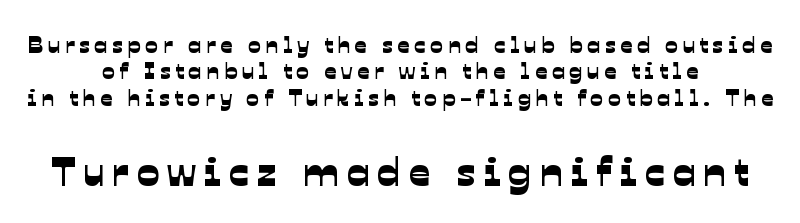
The image shows 42 px sans-serif type; set centered, tight line spacing (1.1x), not underlined; the second (bottom) block is 1.75x larger; low stroke contrast and a medium x-height.
